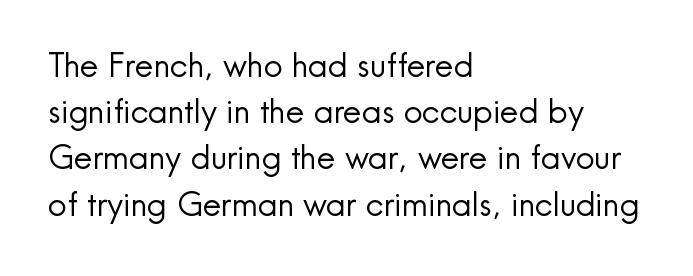
The image shows 33 px regular-weight sans-serif type, upright; set left-aligned, normal line spacing (1.4x), normal letter spacing, not underlined; a small x-height.
